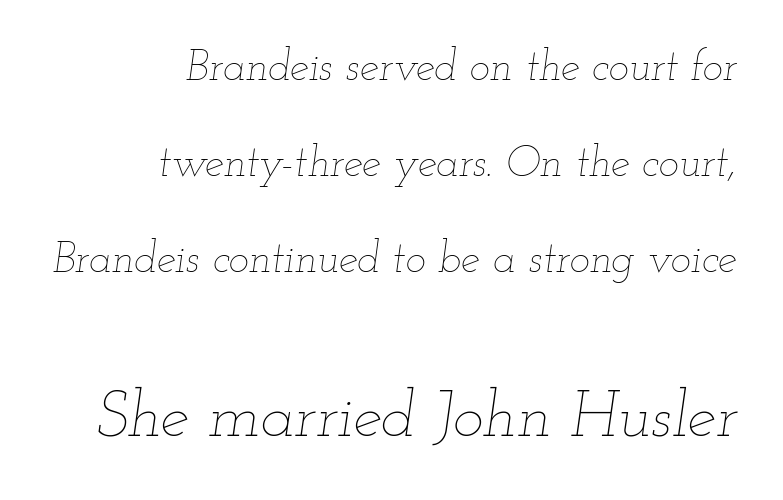
The image shows 65 px thin, wide type, italic (leaning right); set right-aligned, loose line spacing (2.23x), normal letter spacing, not underlined; the second (bottom) block is 1.51x larger; low stroke contrast and a small x-height.
